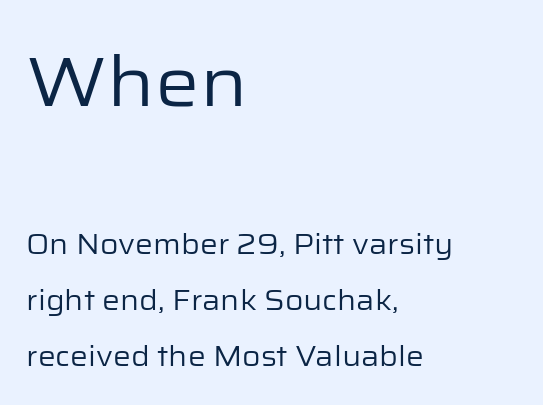
Q: Is the text bold? A: No.
Q: Is the text italic (slanted)? A: No, it is upright.
Q: Is the typeface a serif or a sans-serif typeface? A: Sans-serif.
Q: Is the text underlined? A: No.
Q: How is the paragraph aligned? A: Left-aligned.
Q: Is the spacing between letters normal or unusually wide? A: Normal.
Q: Is the spacing between lines tight, normal or loose? A: Loose.
Q: Which block of text is set in a larger size, the first (top) or the second (bottom)? A: The first (top) one.
Q: Width (condensed, normal, or wide)? A: Normal.
Q: Stroke contrast? A: Low.
Q: x-height? A: Medium.
Q: Monospaced? A: No.
